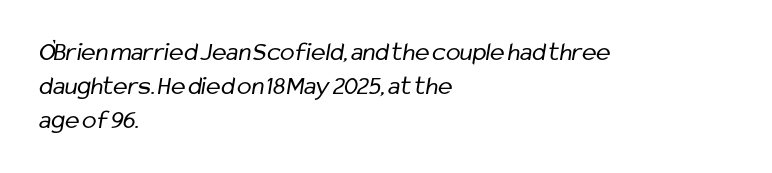
The image shows 27 px text type; set left-aligned, normal line spacing (1.26x), normal letter spacing, not underlined.
